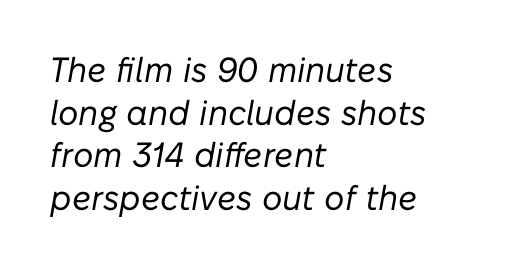
Varying glyph widths throughout — classic text-font behaviour. Slanted lettering throughout. Letters rest on an invisible, unmarked baseline. No letter is thick-stroked: the sample isn't bold. The face used here is rendered with its standard letterfit.
